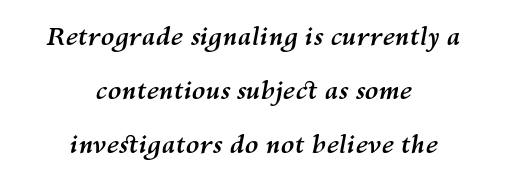
Q: Is the text bold? A: Yes.
Q: Is the text italic (slanted)? A: Yes, it leans right by about 10 degrees.
Q: Is the text underlined? A: No.
Q: How is the paragraph aligned? A: Centered.
Q: Is the spacing between letters normal or unusually wide? A: Normal.
Q: Is the spacing between lines tight, normal or loose? A: Loose.
